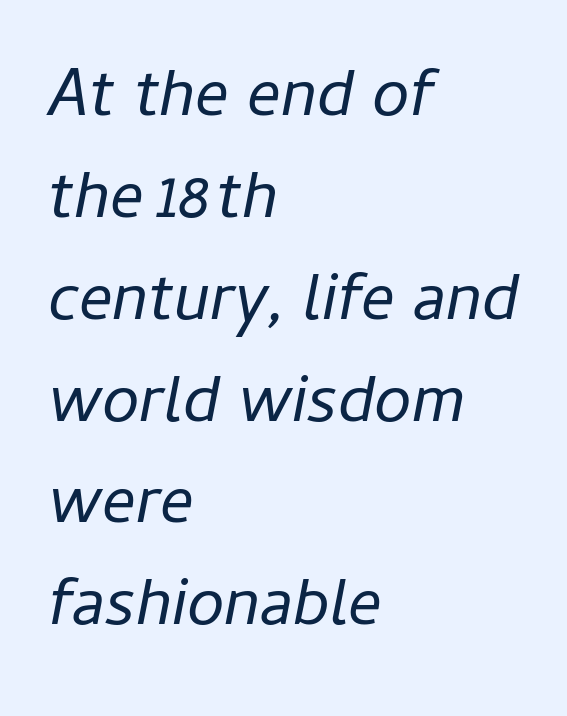
{"italic": "yes", "lean": "right", "slant_degrees": 11, "bold": "no", "weight": "regular", "width": "normal", "stroke_contrast": "low", "x_height": "medium", "monospaced": "no", "underline": "no", "align": "left", "line_spacing": "normal", "line_spacing_ratio": 1.52, "letter_spacing": "normal", "letter_spacing_em": 0.0, "glyph_px": 67}
